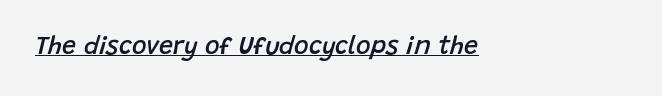
Look at the tracking — it's just the regular setting, nothing added. Beneath each row of characters lies a ruled line. These lines are set flush left with a ragged right edge. Designer's note — italics engaged. Summary of weight: moderately heavy, a semibold.
